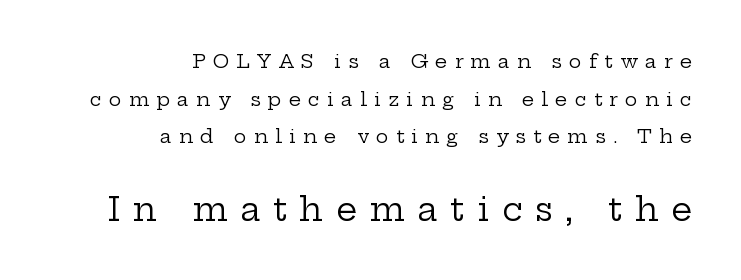
The image shows 33 px regular-weight, wide serif type, upright; set right-aligned, loose line spacing (1.98x), unusually wide letter spacing (+0.38 em), not underlined; the second (bottom) block is 1.74x larger; low stroke contrast and a medium x-height.
